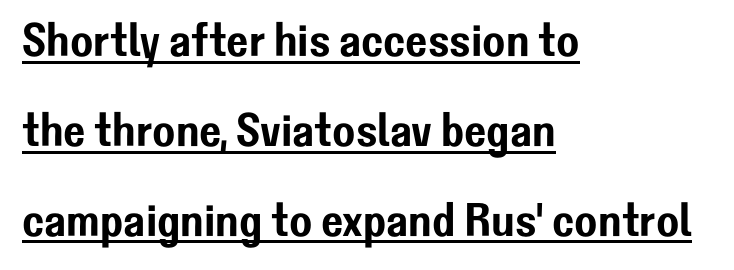
Observe the ordinary spacing: letters are neighbours, not strangers. Decoration check: the copy is underlined. This sample is left-justified, so line endings fall wherever the words run out. The letters stand upright; this is a roman face. Proportional: the letters do not fall into vertical columns.
